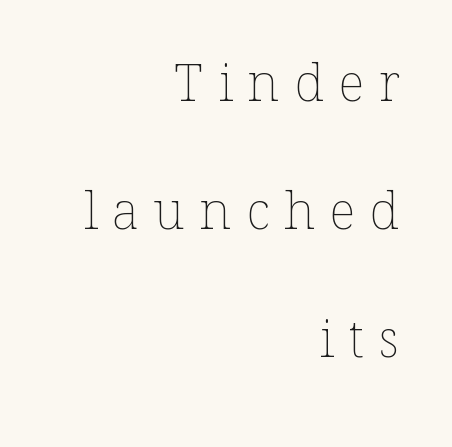
The image shows 52 px thin type, upright; set right-aligned, loose line spacing (2.46x), unusually wide letter spacing (+0.28 em), not underlined; low stroke contrast and a medium x-height.
